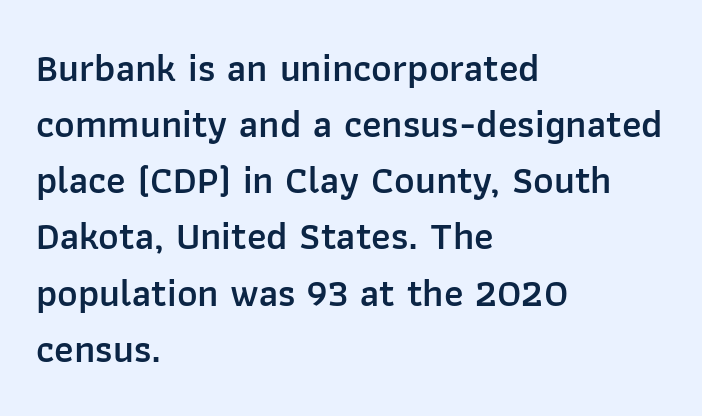
{"serif": "no", "italic": "no", "bold": "semi", "weight": "semibold", "width": "normal", "stroke_contrast": "low", "x_height": "medium", "monospaced": "no", "underline": "no", "align": "left", "line_spacing": "normal", "line_spacing_ratio": 1.44, "letter_spacing": "normal", "letter_spacing_em": 0.0, "glyph_px": 39}
